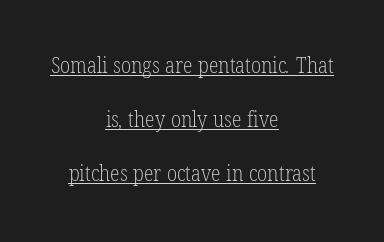
{"bold": "no", "underline": "yes", "align": "center", "line_spacing": "loose", "line_spacing_ratio": 2.46, "letter_spacing": "normal", "letter_spacing_em": 0.0, "glyph_px": 22}
